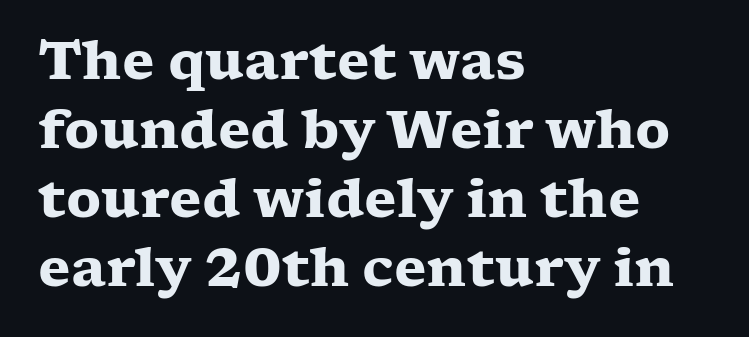
Q: Is the text bold? A: Yes.
Q: Is the text italic (slanted)? A: No, it is upright.
Q: Is the typeface a serif or a sans-serif typeface? A: Serif.
Q: Is the text underlined? A: No.
Q: How is the paragraph aligned? A: Left-aligned.
Q: Is the spacing between letters normal or unusually wide? A: Normal.
Q: Is the spacing between lines tight, normal or loose? A: Normal.
Q: Width (condensed, normal, or wide)? A: Wide.
Q: Stroke contrast? A: Low.
Q: x-height? A: Medium.
Q: Monospaced? A: No.
